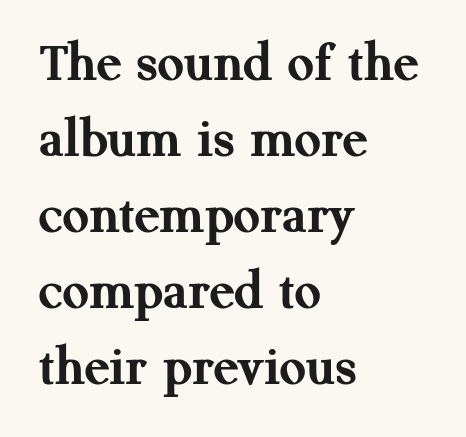
The image shows 58 px semibold serif type, upright; set left-aligned, normal line spacing (1.31x), normal letter spacing, not underlined; medium stroke contrast and a medium x-height.
